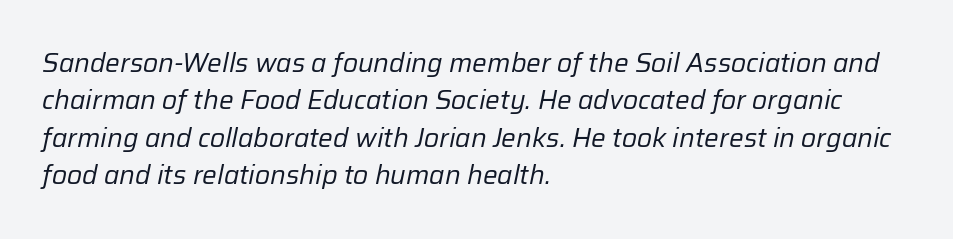
Regular leading. The passage is arranged the way most books set body copy — flush left. The passage shown leans; its letterforms are oblique. On a weight scale, this lands at 450 or below. Honestly, there is no underline to notice here at all.
